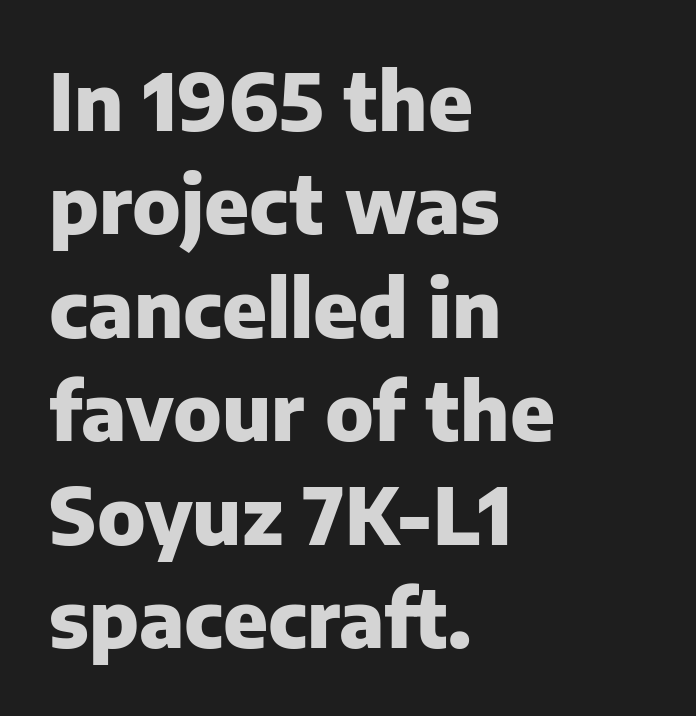
Q: Is the text bold? A: Yes.
Q: Is the text italic (slanted)? A: No, it is upright.
Q: Is the typeface a serif or a sans-serif typeface? A: Sans-serif.
Q: Is the text underlined? A: No.
Q: How is the paragraph aligned? A: Left-aligned.
Q: Is the spacing between letters normal or unusually wide? A: Normal.
Q: Is the spacing between lines tight, normal or loose? A: Normal.
Q: Width (condensed, normal, or wide)? A: Normal.
Q: Stroke contrast? A: Low.
Q: x-height? A: Medium.
Q: Monospaced? A: No.
